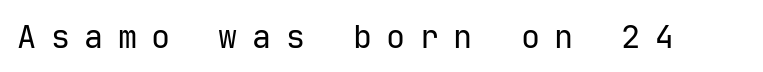
{"serif": "no", "italic": "no", "bold": "no", "weight": "regular", "width": "normal", "stroke_contrast": "low", "x_height": "medium", "underline": "no", "letter_spacing": "wide", "letter_spacing_em": 0.45, "glyph_px": 32}
